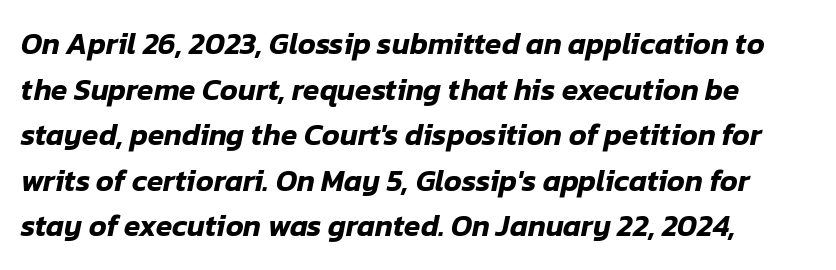
The image shows 30 px text type, italic (leaning right); set normal line spacing (1.52x), normal letter spacing, not underlined; low stroke contrast and a medium x-height.
